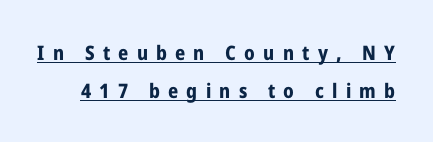
The image shows 20 px bold type, upright; set line spacing 1.89x, unusually wide letter spacing (+0.41 em), underlined.
